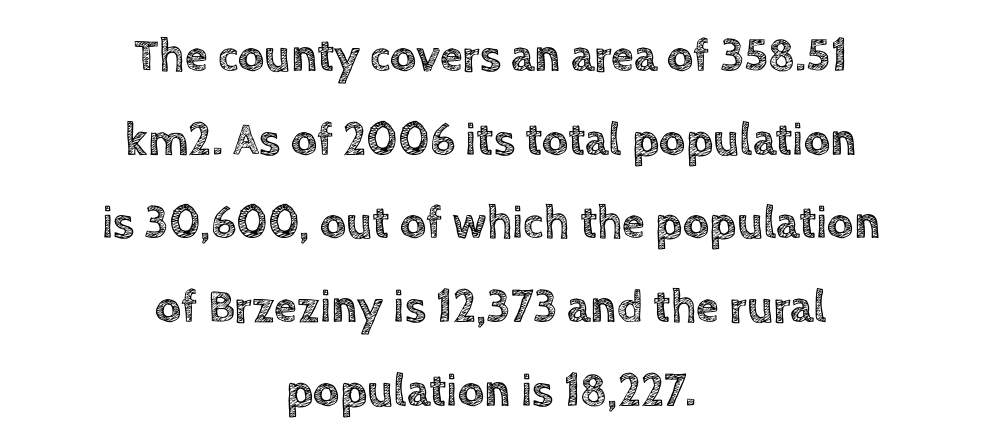
Q: Is the text italic (slanted)? A: No, it is upright.
Q: Is the text underlined? A: No.
Q: How is the paragraph aligned? A: Centered.
Q: Is the spacing between letters normal or unusually wide? A: Normal.
Q: Width (condensed, normal, or wide)? A: Normal.
Q: x-height? A: Large.
Q: Monospaced? A: No.
